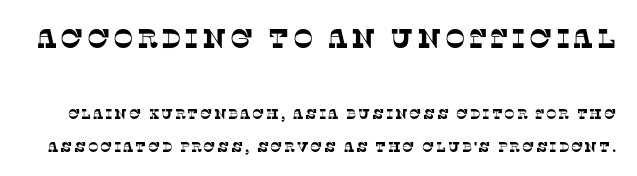
The image shows 27 px text type; set loose line spacing (2.32x), not underlined; the first (top) block is 1.93x larger.
